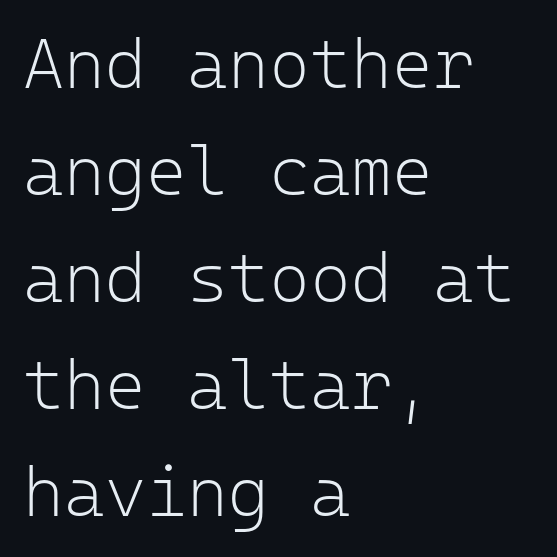
Note: no serifs on the glyphs. Reading down the block, your eye returns to a fixed left position each line. Compared with typical paragraphs, the rows here are spaced about the same. The face used here is monospaced, like something from a code editor. Descender tails drop into unmarked territory.
